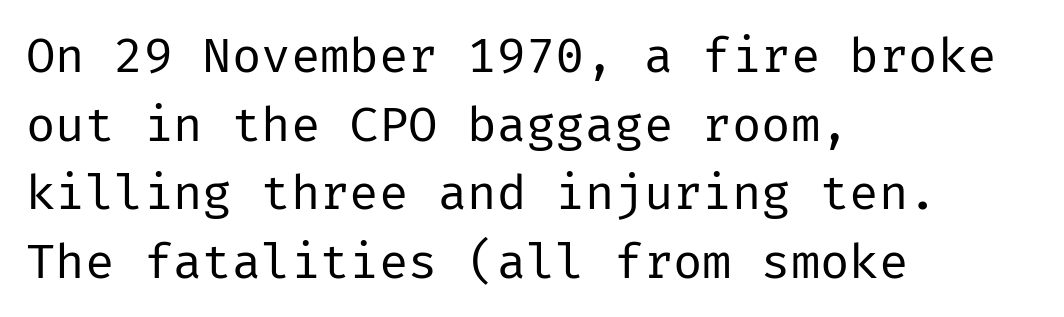
Leftover space on each line is placed entirely after the last word. The letters carry no serifs — their stems end cleanly without finishing strokes. Rule under the text: the space is simply empty. Notice how descenders clear the ascenders below comfortably — that's standard leading.
